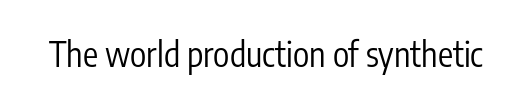
{"serif": "no", "italic": "no", "bold": "no", "weight": "regular", "width": "condensed", "stroke_contrast": "low", "x_height": "medium", "monospaced": "no", "underline": "no", "letter_spacing": "normal", "letter_spacing_em": 0.0, "glyph_px": 34}
